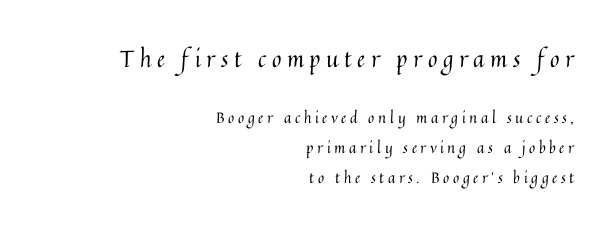
{"bold": "no", "underline": "no", "align": "right", "line_spacing": "loose", "line_spacing_ratio": 2.02, "letter_spacing": "wide", "letter_spacing_em": 0.24, "larger_block": "first", "size_ratio": 1.53, "glyph_px": 23}
